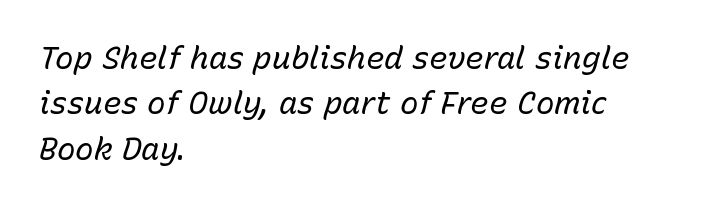
The image shows 31 px regular-weight type, italic (leaning right); set left-aligned, normal line spacing (1.46x), normal letter spacing, not underlined; low stroke contrast and a medium x-height.
